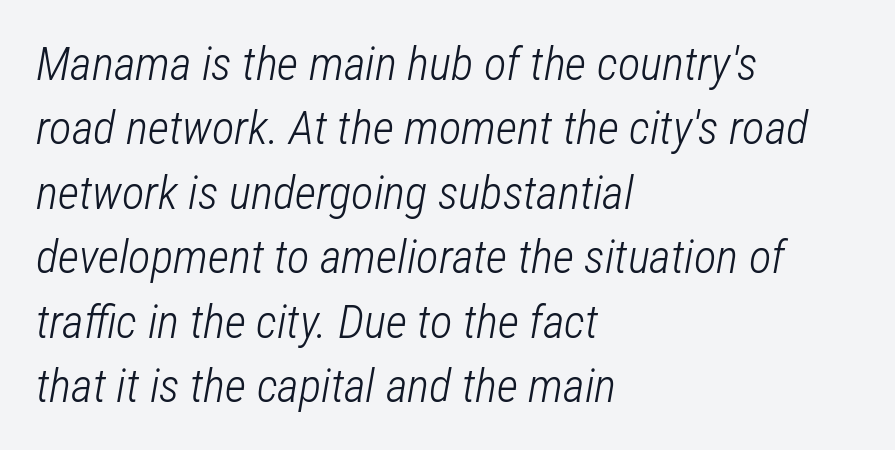
Counters stay open thanks to moderate or lighter strokes. Looks like regular typesetting: each glyph gets only the width it needs. Normally led — the rows are evenly, conventionally spaced. The space beneath each line is pristine and unruled. Notice how the passage keeps a crisp vertical edge on the left only.
